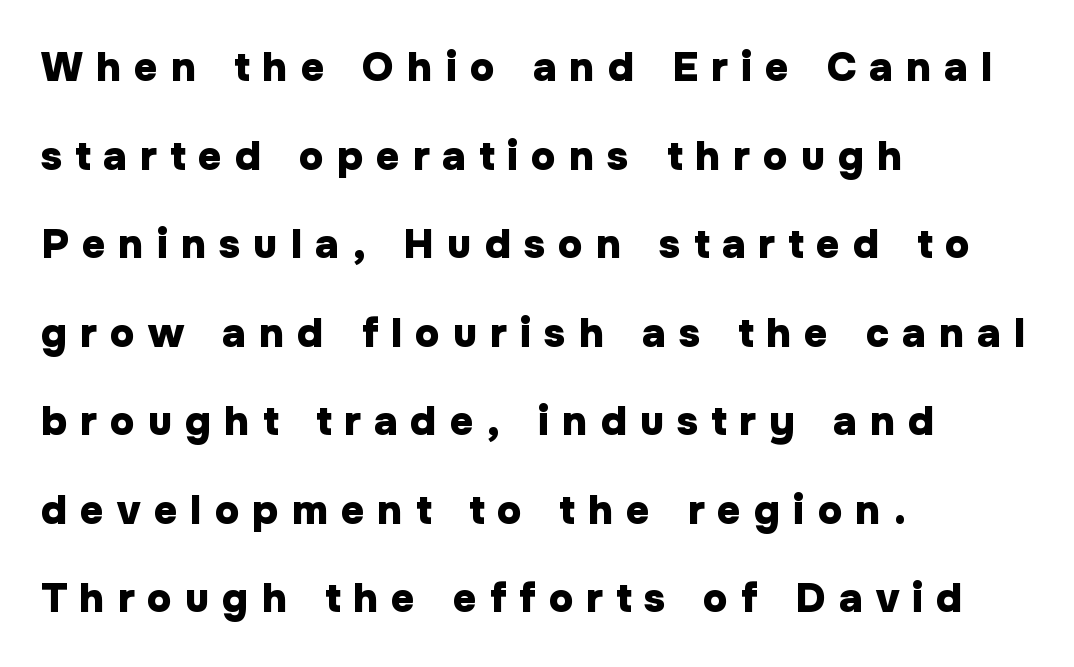
The image shows 41 px heavy sans-serif type, upright; set left-aligned, loose line spacing (2.16x), unusually wide letter spacing (+0.32 em), not underlined; low stroke contrast and a medium x-height.
